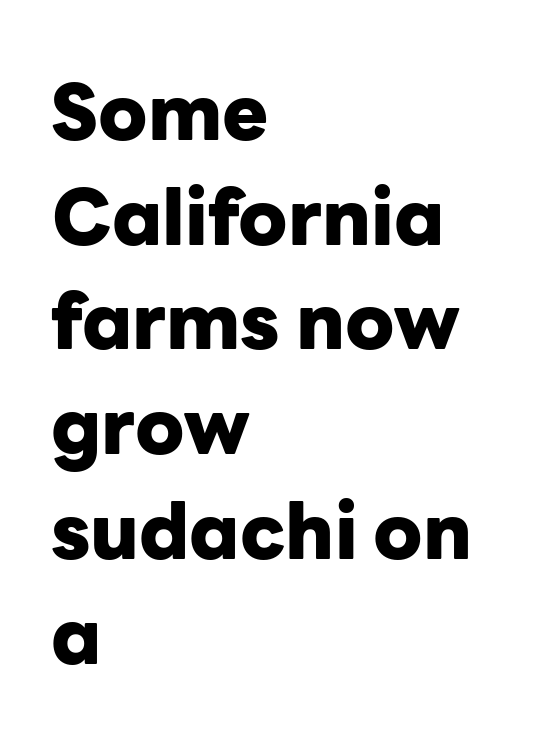
Q: Is the text bold? A: Yes.
Q: Is the text italic (slanted)? A: No, it is upright.
Q: Is the typeface a serif or a sans-serif typeface? A: Sans-serif.
Q: Is the text underlined? A: No.
Q: How is the paragraph aligned? A: Left-aligned.
Q: Is the spacing between letters normal or unusually wide? A: Normal.
Q: Is the spacing between lines tight, normal or loose? A: Normal.
Q: Width (condensed, normal, or wide)? A: Normal.
Q: Stroke contrast? A: Low.
Q: x-height? A: Medium.
Q: Monospaced? A: No.
